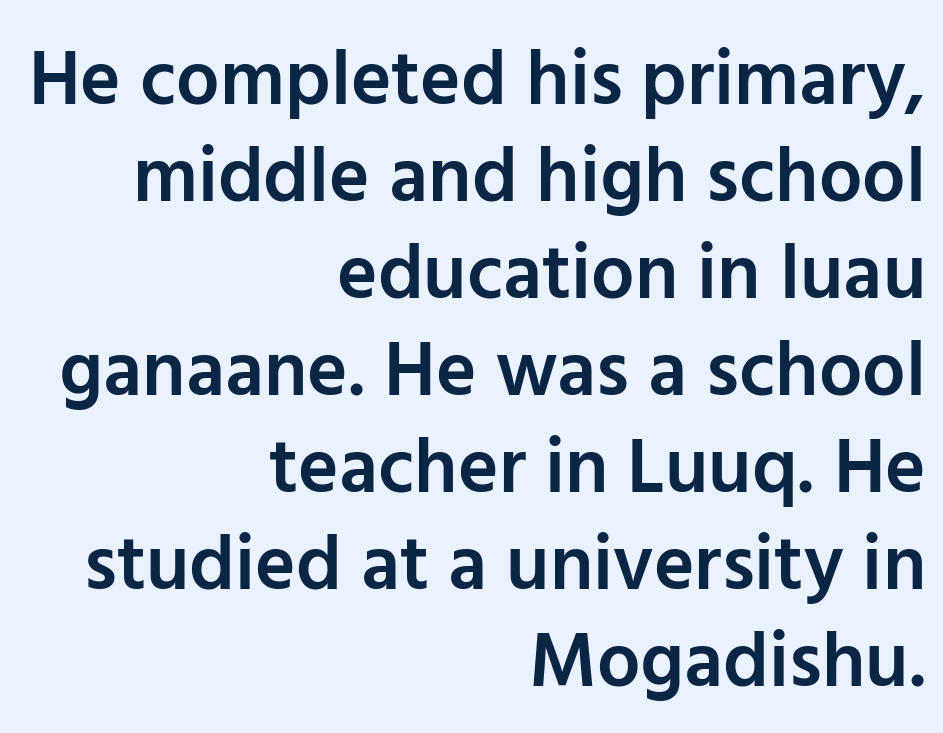
Q: Is the text bold? A: Semi-bold.
Q: Is the text italic (slanted)? A: No, it is upright.
Q: Is the typeface a serif or a sans-serif typeface? A: Sans-serif.
Q: Is the text underlined? A: No.
Q: How is the paragraph aligned? A: Right-aligned.
Q: Is the spacing between letters normal or unusually wide? A: Normal.
Q: Is the spacing between lines tight, normal or loose? A: Normal.
Q: Width (condensed, normal, or wide)? A: Normal.
Q: Stroke contrast? A: Low.
Q: x-height? A: Medium.
Q: Monospaced? A: No.
